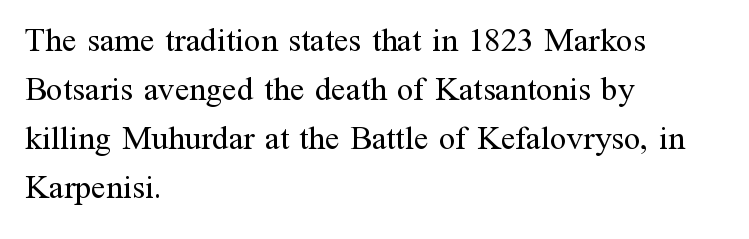
{"serif": "yes", "italic": "no", "bold": "no", "weight": "regular", "width": "normal", "stroke_contrast": "medium", "x_height": "medium", "monospaced": "no", "underline": "no", "align": "left", "line_spacing": "normal", "line_spacing_ratio": 1.48, "letter_spacing": "normal", "letter_spacing_em": 0.0, "glyph_px": 33}
